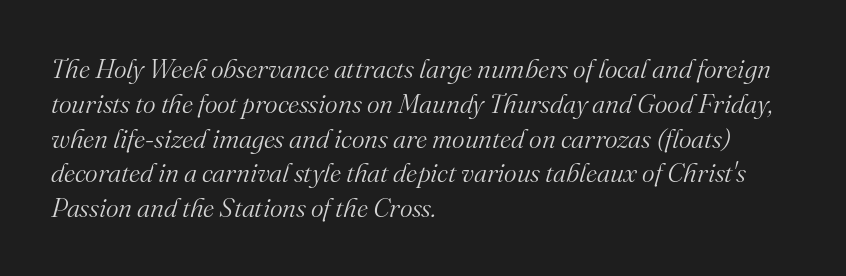
Rule under the text: the space is simply empty. The specimen reads as italic at a glance. Between one letter and the next there's only the usual sliver of space. Alignment: flush left. Unbolded letterforms with no extra heft.
